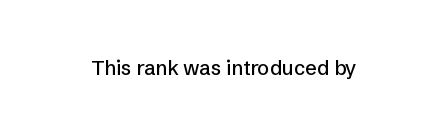
Q: Is the text italic (slanted)? A: No, it is upright.
Q: Is the text underlined? A: No.
Q: Is the spacing between letters normal or unusually wide? A: Normal.
